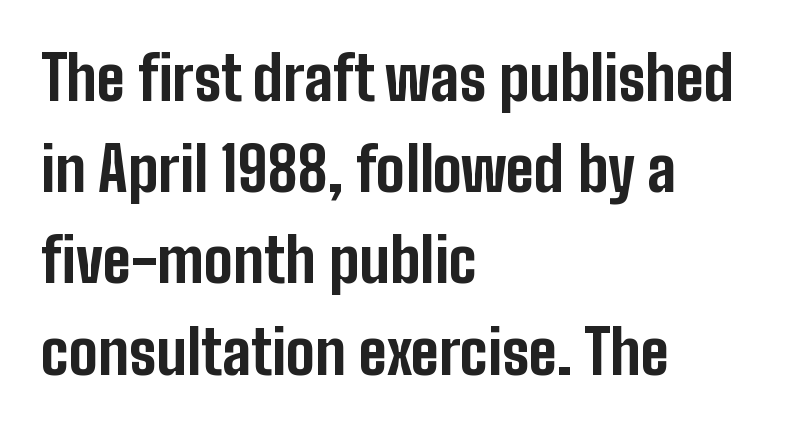
{"serif": "no", "italic": "no", "bold": "yes", "weight": "bold", "width": "condensed", "stroke_contrast": "low", "x_height": "medium", "monospaced": "no", "underline": "no", "align": "left", "line_spacing": "normal", "line_spacing_ratio": 1.52, "letter_spacing": "normal", "letter_spacing_em": 0.0, "glyph_px": 60}
